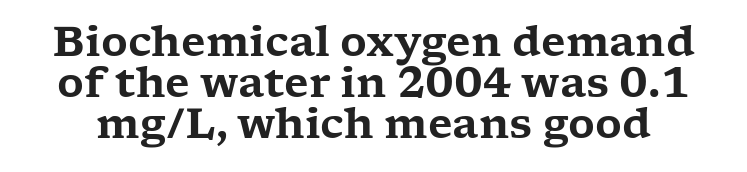
If you drew a line through each stem, it would be perfectly vertical. Standard letterfit; no display-style spreading of the glyphs. Note: serifs present on the glyphs. A clean baseline with only descenders dipping below it. Quick note: interline space is minimal.
